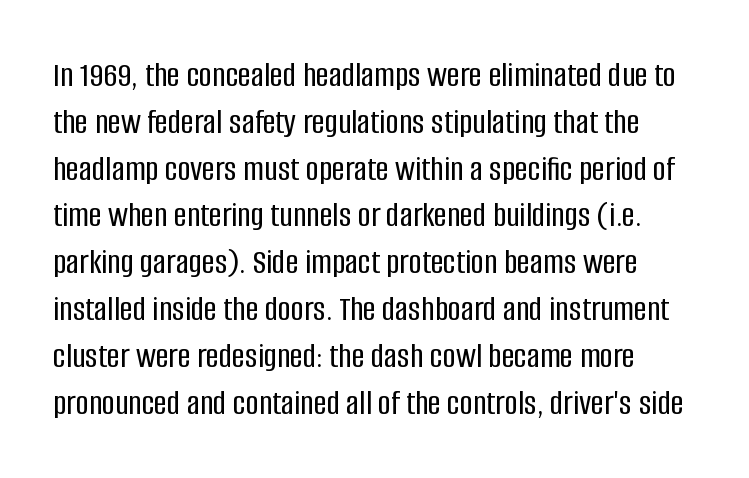
Q: Is the text italic (slanted)? A: No, it is upright.
Q: Is the typeface a serif or a sans-serif typeface? A: Sans-serif.
Q: Is the text underlined? A: No.
Q: Is the spacing between letters normal or unusually wide? A: Normal.
Q: Is the spacing between lines tight, normal or loose? A: Normal.
Q: Width (condensed, normal, or wide)? A: Condensed.
Q: Stroke contrast? A: Low.
Q: x-height? A: Large.
Q: Monospaced? A: No.
